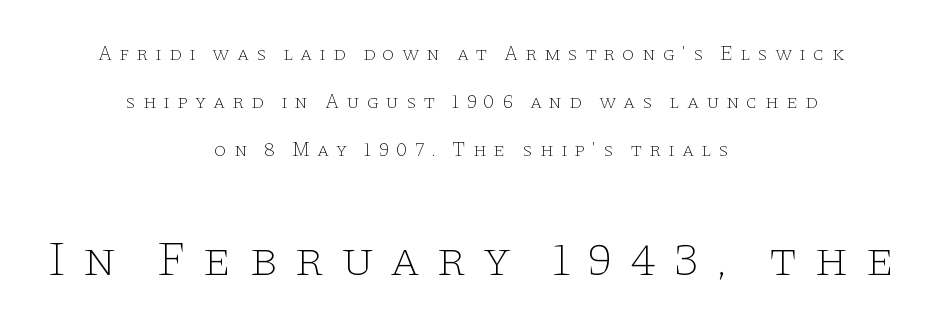
The image shows 49 px thin, wide serif type, upright; set centered, loose line spacing (2.4x), unusually wide letter spacing (+0.33 em), not underlined; the second (bottom) block is 2.45x larger; low stroke contrast and a large x-height.
